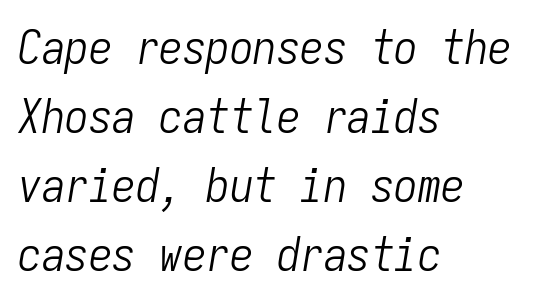
The image shows 47 px light, condensed type, italic (leaning right), monospaced; set left-aligned, normal line spacing (1.47x), normal letter spacing, not underlined; low stroke contrast and a medium x-height.
